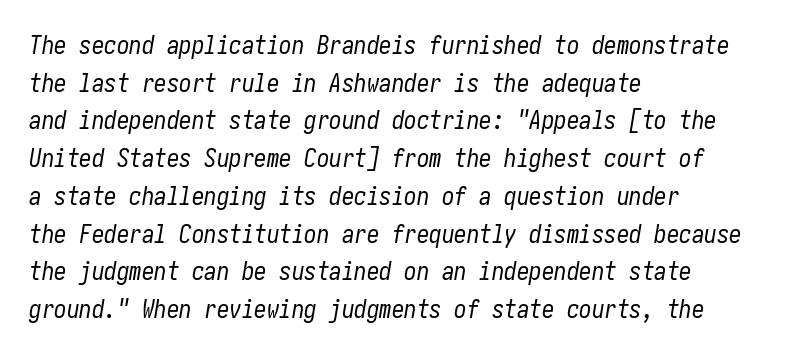
{"italic": "yes", "lean": "right", "slant_degrees": 10, "bold": "no", "underline": "no", "align": "left", "line_spacing": "normal", "line_spacing_ratio": 1.51, "letter_spacing": "normal", "letter_spacing_em": 0.0, "glyph_px": 25}
